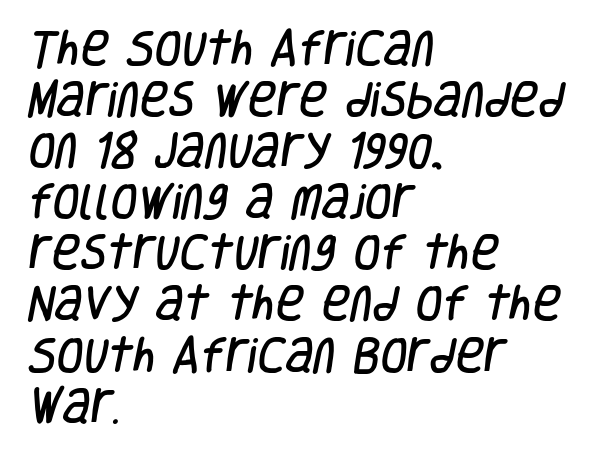
Q: Is the typeface a serif or a sans-serif typeface? A: Sans-serif.
Q: Is the text underlined? A: No.
Q: How is the paragraph aligned? A: Left-aligned.
Q: Is the spacing between letters normal or unusually wide? A: Normal.
Q: Is the spacing between lines tight, normal or loose? A: Normal.
Q: Width (condensed, normal, or wide)? A: Condensed.
Q: Stroke contrast? A: Low.
Q: x-height? A: Large.
Q: Monospaced? A: No.
